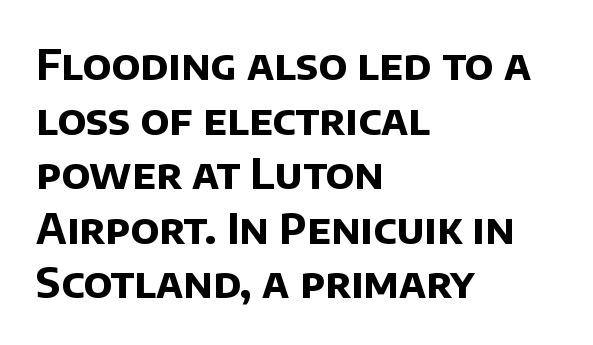
Q: Is the text bold? A: Yes.
Q: Is the typeface a serif or a sans-serif typeface? A: Sans-serif.
Q: Is the text underlined? A: No.
Q: How is the paragraph aligned? A: Left-aligned.
Q: Is the spacing between letters normal or unusually wide? A: Normal.
Q: Is the spacing between lines tight, normal or loose? A: Normal.
Q: Width (condensed, normal, or wide)? A: Normal.
Q: Stroke contrast? A: Low.
Q: x-height? A: Large.
Q: Monospaced? A: No.
